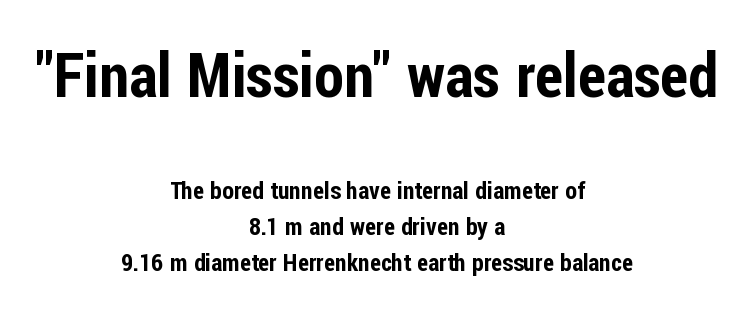
Nope, not italic — everything's standing straight. The rendering uses natural spacing where letterforms have individual widths. Nobody drew a line under any word here. Leftover space on each line is divided equally before and after the words. The rendering shrinks the type as you move from the upper chunk to the lower.
